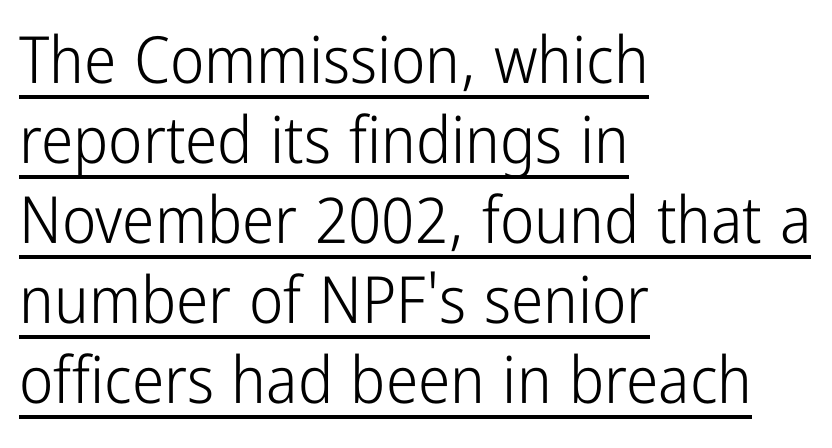
Q: Is the text bold? A: No.
Q: Is the text italic (slanted)? A: No, it is upright.
Q: Is the typeface a serif or a sans-serif typeface? A: Sans-serif.
Q: Is the text underlined? A: Yes.
Q: How is the paragraph aligned? A: Left-aligned.
Q: Is the spacing between letters normal or unusually wide? A: Normal.
Q: Width (condensed, normal, or wide)? A: Condensed.
Q: Stroke contrast? A: Low.
Q: x-height? A: Medium.
Q: Monospaced? A: No.
